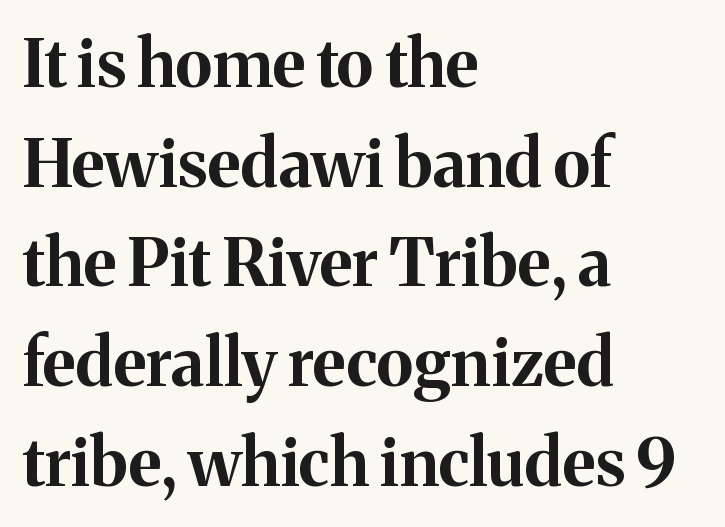
The image shows 66 px bold serif type, upright; set left-aligned, normal line spacing (1.51x), normal letter spacing, not underlined; medium stroke contrast and a medium x-height.
